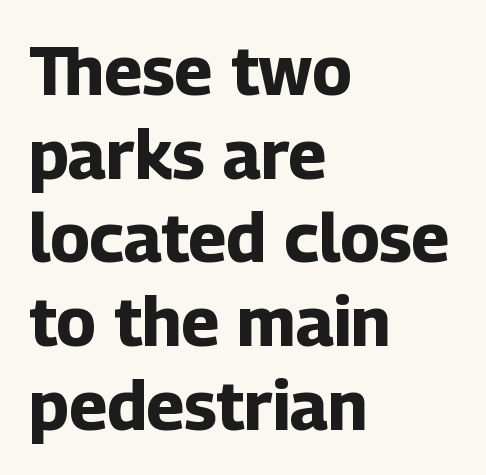
{"serif": "no", "italic": "no", "bold": "yes", "weight": "bold", "width": "normal", "stroke_contrast": "low", "x_height": "medium", "monospaced": "no", "underline": "no", "align": "left", "line_spacing_ratio": 1.23, "letter_spacing": "normal", "letter_spacing_em": 0.0, "glyph_px": 68}
